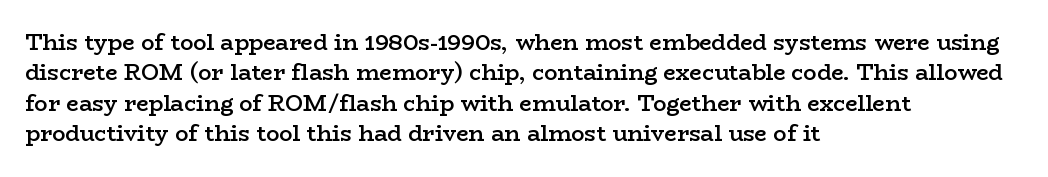
The image shows 22 px text type, upright; set left-aligned, normal line spacing (1.38x), normal letter spacing, not underlined.
